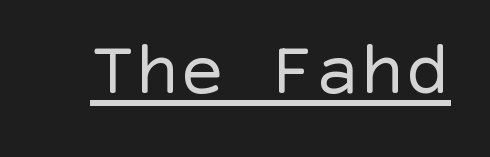
{"serif": "no", "italic": "no", "bold": "no", "weight": "regular", "width": "normal", "x_height": "large", "underline": "yes", "letter_spacing": "normal", "letter_spacing_em": 0.0, "glyph_px": 75}
